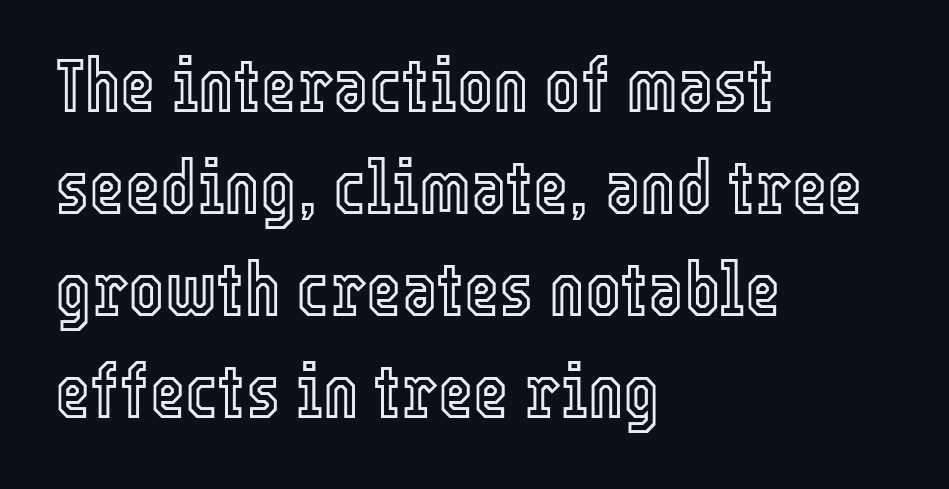
The rows are spaced the way most documents space them. The passage shown is typed in a proportional face where columns would drift. Honestly, the letter spacing is just normal — you wouldn't notice it. The words here are not underlined. Horizontal alignment here is leftward, the default for most running prose. Rendered with straight, roman letterforms.
